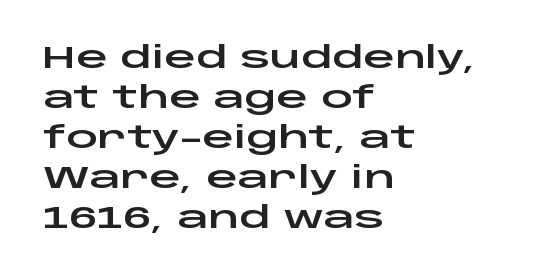
The image shows 31 px wide sans-serif type, upright; set left-aligned, normal line spacing (1.29x), normal letter spacing, not underlined; low stroke contrast and a large x-height.
